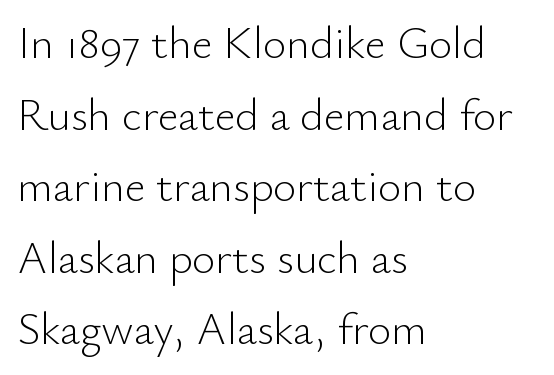
{"serif": "no", "italic": "no", "bold": "no", "weight": "light", "width": "normal", "stroke_contrast": "low", "x_height": "small", "monospaced": "no", "underline": "no", "align": "left", "line_spacing": "normal", "line_spacing_ratio": 1.59, "letter_spacing": "normal", "letter_spacing_em": 0.0, "glyph_px": 45}
